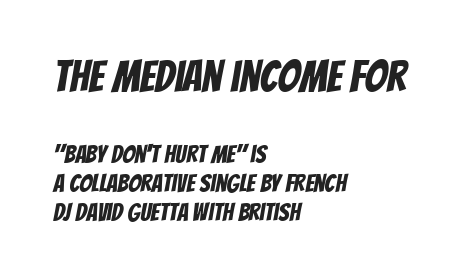
Where is the straight margin? On the left. Has an underline been added? It has not. The rendering uses natural spacing where letterforms have individual widths. Are there feet on the stems? There aren't — it's a sans.
